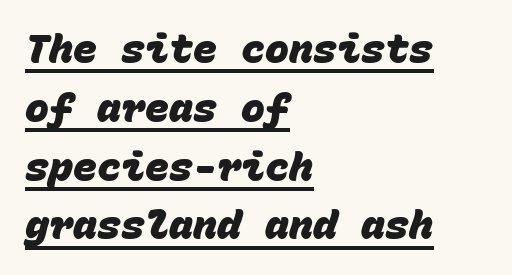
The image shows 40 px heavy sans-serif type, monospaced; set left-aligned, normal line spacing (1.47x), normal letter spacing, underlined; low stroke contrast and a large x-height.
